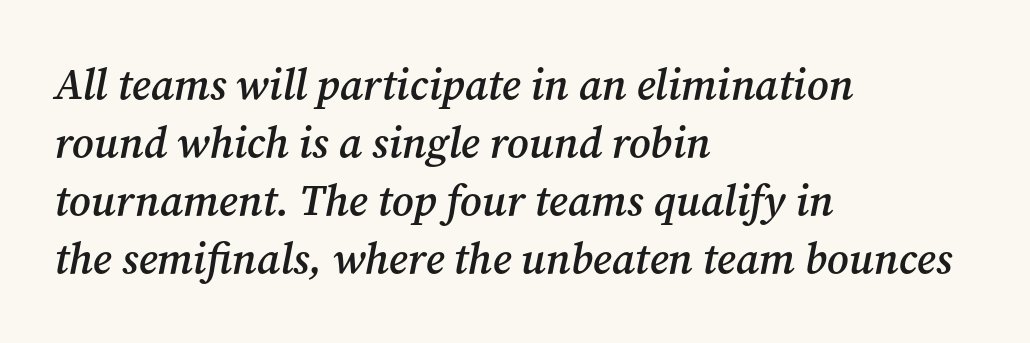
Q: Is the text bold? A: Semi-bold.
Q: Is the text italic (slanted)? A: Yes, it leans right by about 12 degrees.
Q: Is the typeface a serif or a sans-serif typeface? A: Serif.
Q: Is the text underlined? A: No.
Q: How is the paragraph aligned? A: Left-aligned.
Q: Is the spacing between letters normal or unusually wide? A: Normal.
Q: Is the spacing between lines tight, normal or loose? A: Normal.
Q: Width (condensed, normal, or wide)? A: Normal.
Q: Stroke contrast? A: Medium.
Q: x-height? A: Medium.
Q: Monospaced? A: No.
